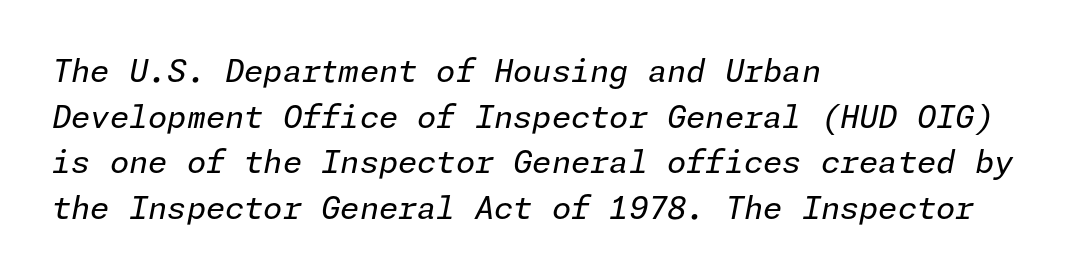
This rendering leaves character spacing at its baseline value. The passage shown is not bold in any degree. Underline: absent. Quick note: interline space is typical.
